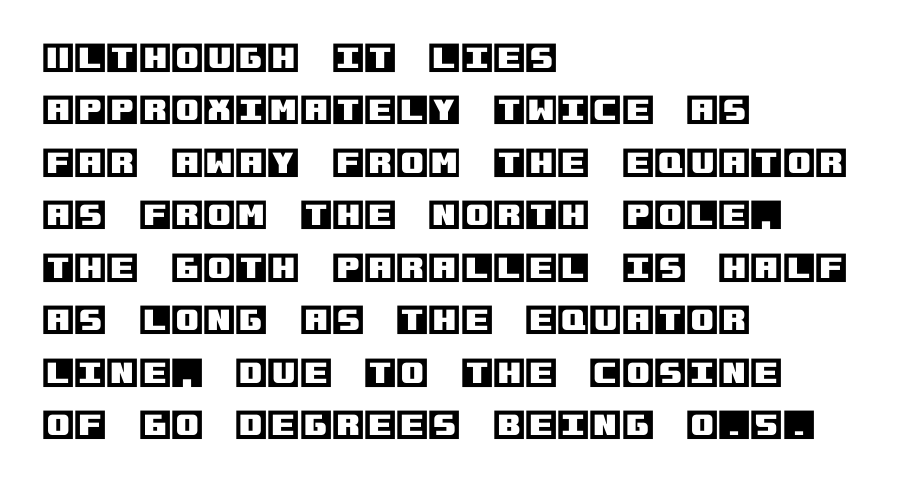
The image shows 33 px text type, upright; set left-aligned, normal line spacing (1.59x), normal letter spacing, not underlined; a large x-height.
